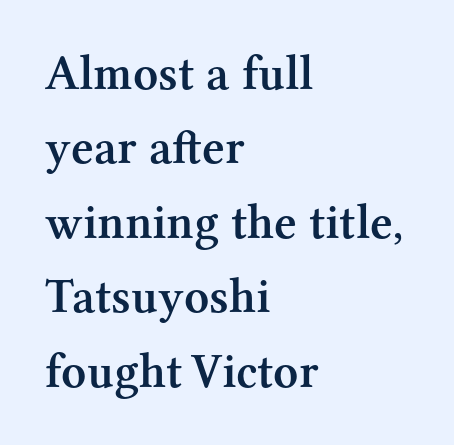
The image shows 49 px semibold serif type, upright; set left-aligned, normal line spacing (1.52x), normal letter spacing, not underlined; medium stroke contrast and a medium x-height.
